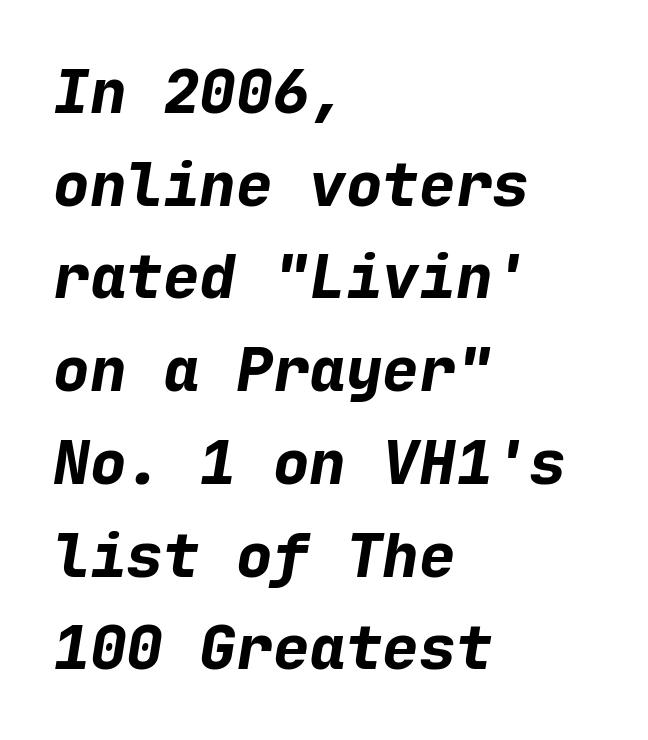
Q: Is the text bold? A: Yes.
Q: Is the text italic (slanted)? A: Yes, it leans right by about 9 degrees.
Q: Is the text underlined? A: No.
Q: How is the paragraph aligned? A: Left-aligned.
Q: Is the spacing between letters normal or unusually wide? A: Normal.
Q: Is the spacing between lines tight, normal or loose? A: Normal.
Q: Width (condensed, normal, or wide)? A: Normal.
Q: Stroke contrast? A: Low.
Q: x-height? A: Medium.
Q: Monospaced? A: Yes.
